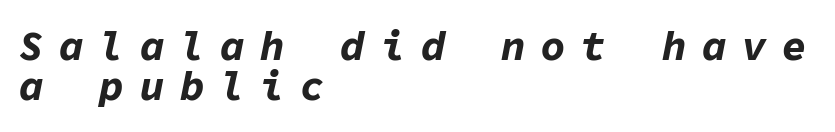
Emphasis by weight is at full strength: bold. Whoever set this chose condensed vertical rhythm over breathing room. The axis of the letterforms is tilted away from vertical. Beneath every word, the page is bare. Teacher's note: observe the even left margin — that is flush-left alignment. Does extra space separate the letters? Yes, quite a lot of it.
